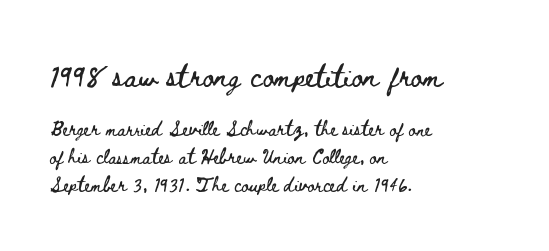
{"underline": "no", "align": "left", "line_spacing": "loose", "line_spacing_ratio": 2.01, "letter_spacing": "normal", "letter_spacing_em": 0.0, "larger_block": "first", "size_ratio": 1.57, "glyph_px": 22}
